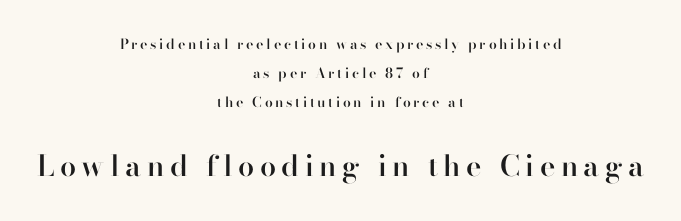
Q: Is the text bold? A: Semi-bold.
Q: Is the text italic (slanted)? A: No, it is upright.
Q: Is the typeface a serif or a sans-serif typeface? A: Serif.
Q: Is the text underlined? A: No.
Q: How is the paragraph aligned? A: Centered.
Q: Is the spacing between lines tight, normal or loose? A: Loose.
Q: Which block of text is set in a larger size, the first (top) or the second (bottom)? A: The second (bottom) one.
Q: Width (condensed, normal, or wide)? A: Normal.
Q: Stroke contrast? A: High.
Q: x-height? A: Small.
Q: Monospaced? A: No.
